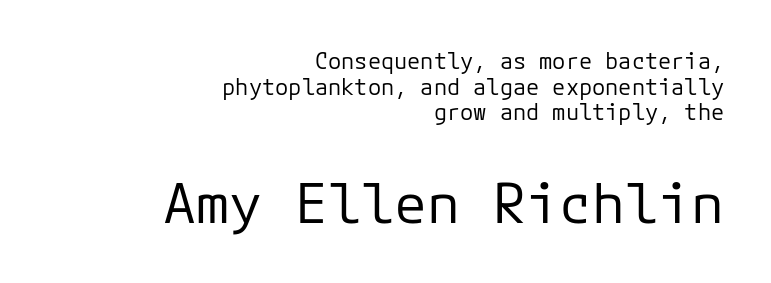
{"serif": "no", "italic": "no", "bold": "no", "weight": "regular", "width": "normal", "stroke_contrast": "low", "x_height": "medium", "monospaced": "yes", "underline": "no", "align": "right", "line_spacing_ratio": 1.16, "letter_spacing": "normal", "letter_spacing_em": 0.0, "larger_block": "second", "size_ratio": 2.5, "glyph_px": 55}
